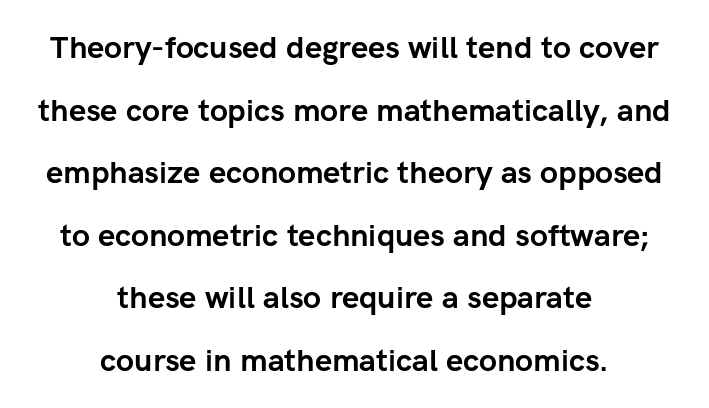
Heft: maximum for text — a bold. If you drew a line through each stem, it would be perfectly vertical. Character widths vary here, with narrow letters taking less room than wide ones. Is the block centered? Yes — each line is placed symmetrically about the middle. This sample uses plain, unmodified letter spacing. Grotesque or geometric, the face here clearly has no serifs.
